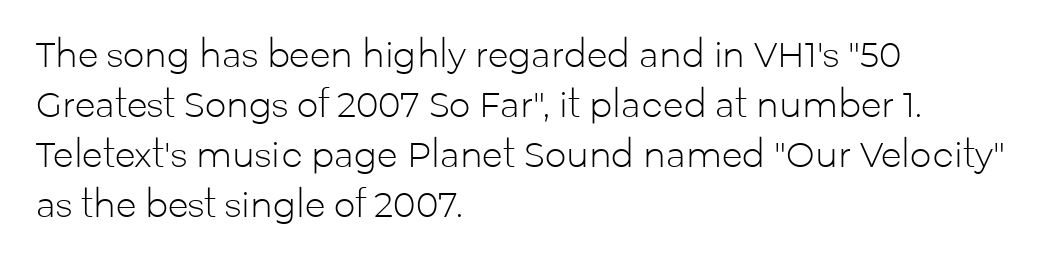
Q: Is the text bold? A: No.
Q: Is the text italic (slanted)? A: No, it is upright.
Q: Is the typeface a serif or a sans-serif typeface? A: Sans-serif.
Q: Is the text underlined? A: No.
Q: How is the paragraph aligned? A: Left-aligned.
Q: Is the spacing between letters normal or unusually wide? A: Normal.
Q: Is the spacing between lines tight, normal or loose? A: Normal.
Q: Width (condensed, normal, or wide)? A: Normal.
Q: Stroke contrast? A: Low.
Q: x-height? A: Medium.
Q: Monospaced? A: No.
